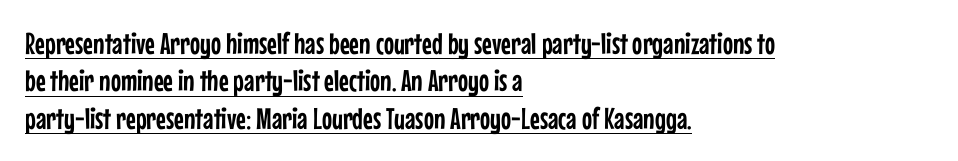
Q: Is the text italic (slanted)? A: No, it is upright.
Q: Is the typeface a serif or a sans-serif typeface? A: Sans-serif.
Q: Is the text underlined? A: Yes.
Q: How is the paragraph aligned? A: Left-aligned.
Q: Is the spacing between letters normal or unusually wide? A: Normal.
Q: Is the spacing between lines tight, normal or loose? A: Normal.
Q: Width (condensed, normal, or wide)? A: Condensed.
Q: Stroke contrast? A: Low.
Q: x-height? A: Medium.
Q: Monospaced? A: No.
